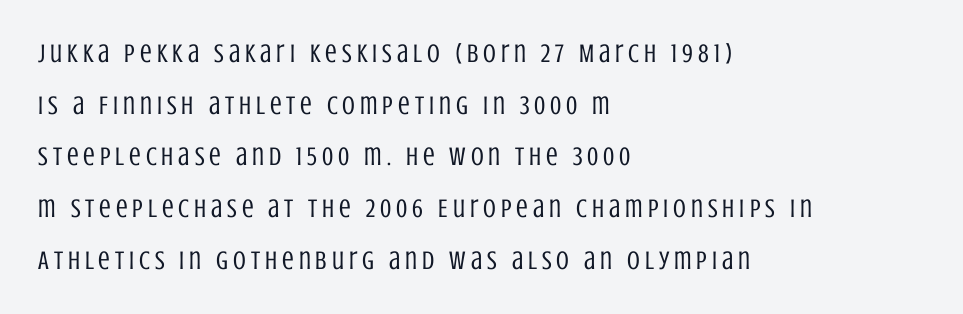
The image shows 26 px text type, upright; set left-aligned, loose line spacing (1.99x), not underlined.
